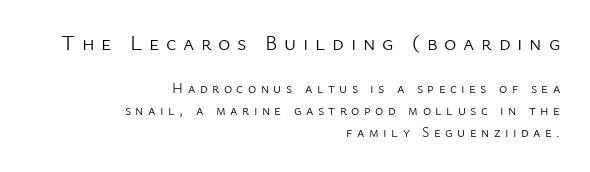
A clean baseline with only descenders dipping below it. The letters are spread apart with noticeably loose tracking. No letter is thick-stroked: the sample isn't bold. This layout puts the oversized block above and the modest block below. Alignment: flush right. Every character sits straight up, as roman type does.
